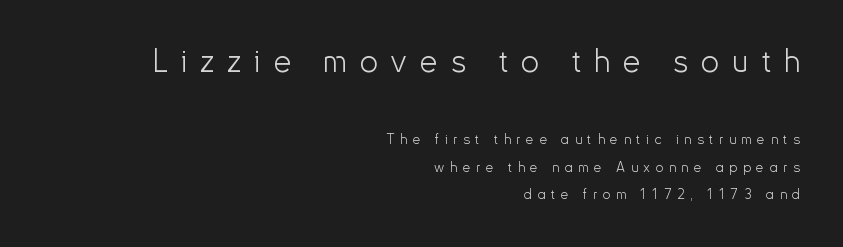
Q: Is the text bold? A: No.
Q: Is the text italic (slanted)? A: No, it is upright.
Q: Is the typeface a serif or a sans-serif typeface? A: Sans-serif.
Q: Is the text underlined? A: No.
Q: How is the paragraph aligned? A: Right-aligned.
Q: Is the spacing between letters normal or unusually wide? A: Unusually wide.
Q: Is the spacing between lines tight, normal or loose? A: Loose.
Q: Which block of text is set in a larger size, the first (top) or the second (bottom)? A: The first (top) one.
Q: Width (condensed, normal, or wide)? A: Normal.
Q: Stroke contrast? A: Low.
Q: x-height? A: Small.
Q: Monospaced? A: No.
